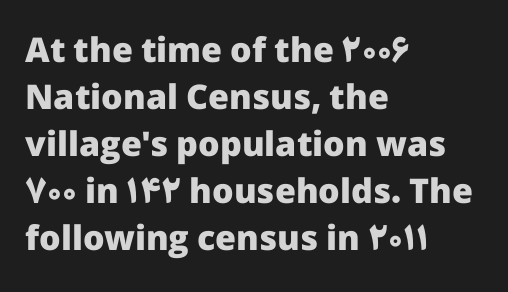
The image shows 34 px heavy sans-serif type, upright; set left-aligned, normal line spacing (1.38x), normal letter spacing, not underlined; low stroke contrast and a medium x-height.
